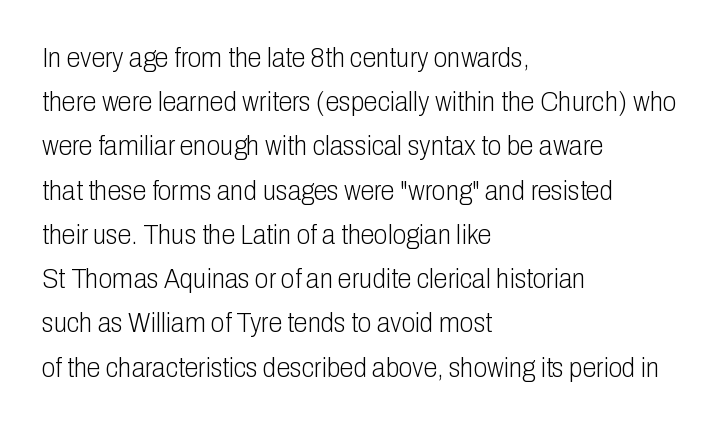
Q: Is the text bold? A: No.
Q: Is the text italic (slanted)? A: No, it is upright.
Q: Is the typeface a serif or a sans-serif typeface? A: Sans-serif.
Q: Is the text underlined? A: No.
Q: How is the paragraph aligned? A: Left-aligned.
Q: Is the spacing between letters normal or unusually wide? A: Normal.
Q: Is the spacing between lines tight, normal or loose? A: Normal.
Q: Width (condensed, normal, or wide)? A: Condensed.
Q: Stroke contrast? A: Low.
Q: x-height? A: Medium.
Q: Monospaced? A: No.
